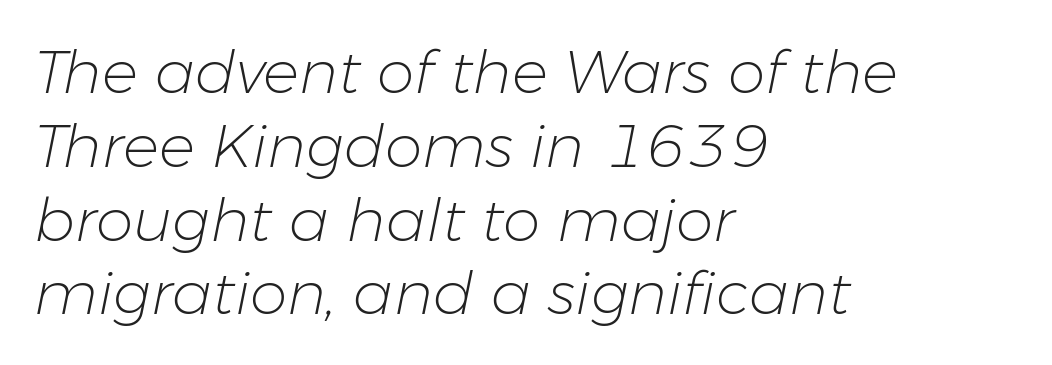
The image shows 60 px light type, italic (leaning right); set left-aligned, line spacing 1.23x, normal letter spacing, not underlined; low stroke contrast and a medium x-height.
